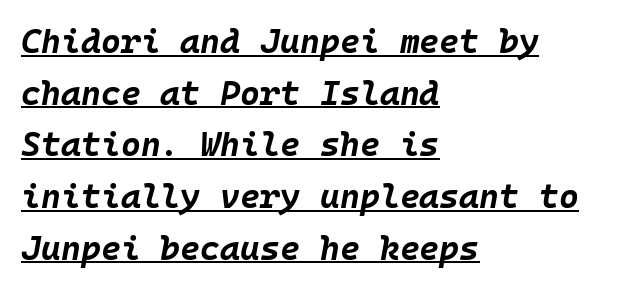
{"italic": "yes", "lean": "right", "slant_degrees": 10, "bold": "yes", "weight": "bold", "width": "normal", "stroke_contrast": "low", "x_height": "large", "monospaced": "yes", "underline": "yes", "align": "left", "line_spacing": "normal", "line_spacing_ratio": 1.52, "letter_spacing": "normal", "letter_spacing_em": 0.0, "glyph_px": 34}
